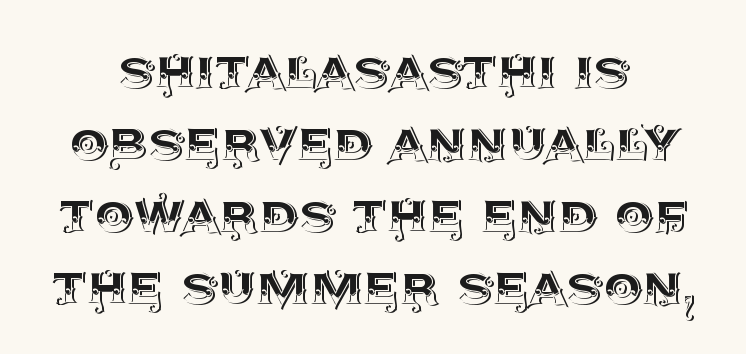
Is there any slant? The stems are plumb. The rendering uses natural spacing where letterforms have individual widths. No word sits above an underline. Here the glyphs are tracked normally, forming tight word shapes.
